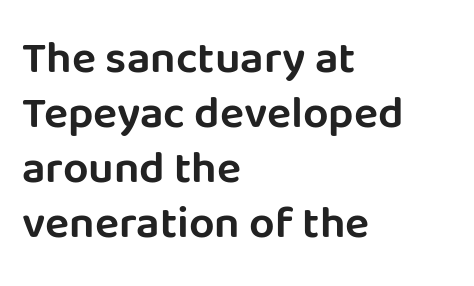
Nothing unusual about the tracking: characters are spaced as the font intends. Rule under the text: the space is simply empty. Stroke terminals: plain, sans-serif. Teacher's note: observe the even left margin — that is flush-left alignment.
